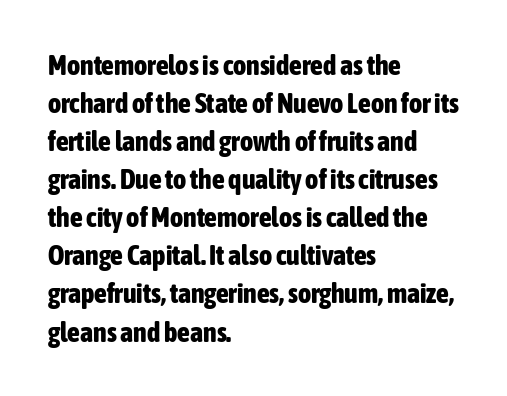
Q: Is the text bold? A: Yes.
Q: Is the text italic (slanted)? A: No, it is upright.
Q: Is the typeface a serif or a sans-serif typeface? A: Sans-serif.
Q: Is the text underlined? A: No.
Q: How is the paragraph aligned? A: Left-aligned.
Q: Is the spacing between letters normal or unusually wide? A: Normal.
Q: Is the spacing between lines tight, normal or loose? A: Normal.
Q: Width (condensed, normal, or wide)? A: Condensed.
Q: Stroke contrast? A: Low.
Q: x-height? A: Medium.
Q: Monospaced? A: No.
